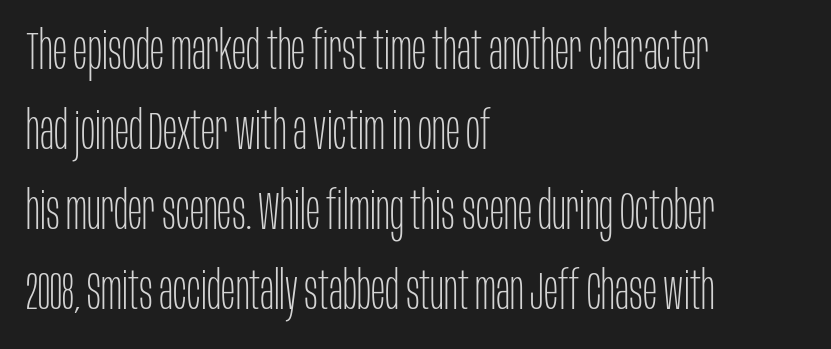
Nope, not italic — everything's standing straight. Any mark beneath the type? The region is blank. The letters sit at their default tracking, neither squeezed nor spread. The passage shown is typed in a proportional face where columns would drift.
